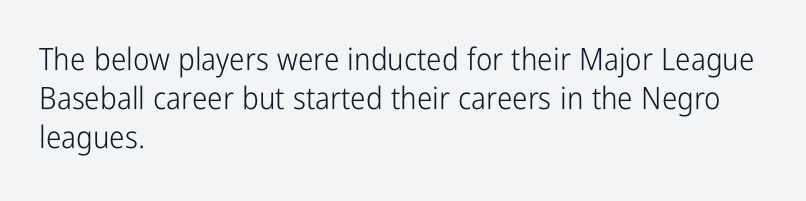
The image shows 31 px light, condensed sans-serif type, upright; set left-aligned, normal line spacing (1.26x), normal letter spacing, not underlined; low stroke contrast and a medium x-height.
